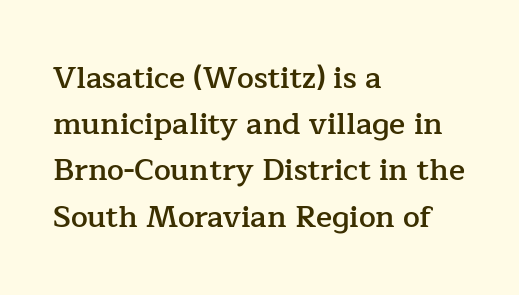
Q: Is the text bold? A: Semi-bold.
Q: Is the text italic (slanted)? A: No, it is upright.
Q: Is the typeface a serif or a sans-serif typeface? A: Serif.
Q: Is the text underlined? A: No.
Q: How is the paragraph aligned? A: Left-aligned.
Q: Is the spacing between letters normal or unusually wide? A: Normal.
Q: Is the spacing between lines tight, normal or loose? A: Normal.
Q: Width (condensed, normal, or wide)? A: Normal.
Q: Stroke contrast? A: Low.
Q: x-height? A: Medium.
Q: Monospaced? A: No.
